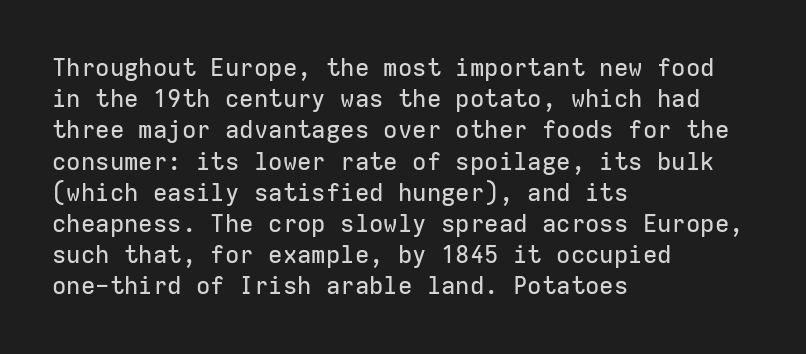
Q: Is the text italic (slanted)? A: No, it is upright.
Q: Is the text underlined? A: No.
Q: How is the paragraph aligned? A: Left-aligned.
Q: Is the spacing between letters normal or unusually wide? A: Normal.
Q: Is the spacing between lines tight, normal or loose? A: Normal.
